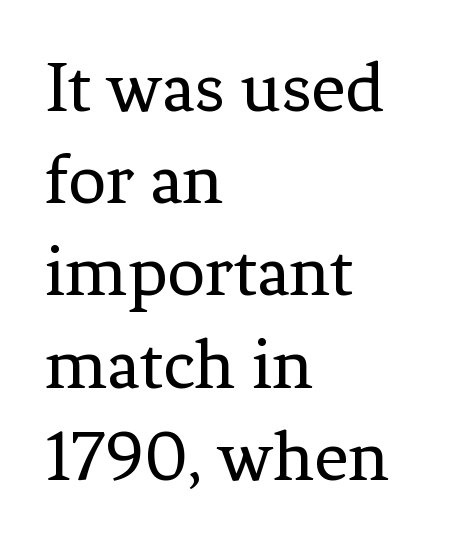
Q: Is the text bold? A: No.
Q: Is the text italic (slanted)? A: No, it is upright.
Q: Is the typeface a serif or a sans-serif typeface? A: Serif.
Q: Is the text underlined? A: No.
Q: How is the paragraph aligned? A: Left-aligned.
Q: Is the spacing between letters normal or unusually wide? A: Normal.
Q: Width (condensed, normal, or wide)? A: Normal.
Q: Stroke contrast? A: Low.
Q: x-height? A: Medium.
Q: Monospaced? A: No.
